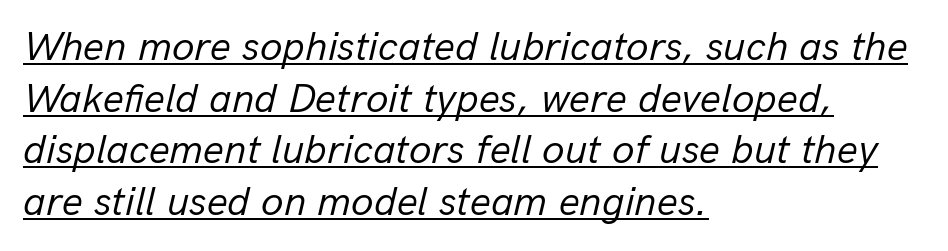
The image shows 41 px regular-weight type, italic (leaning right); set left-aligned, normal line spacing (1.26x), normal letter spacing, underlined; low stroke contrast and a medium x-height.
